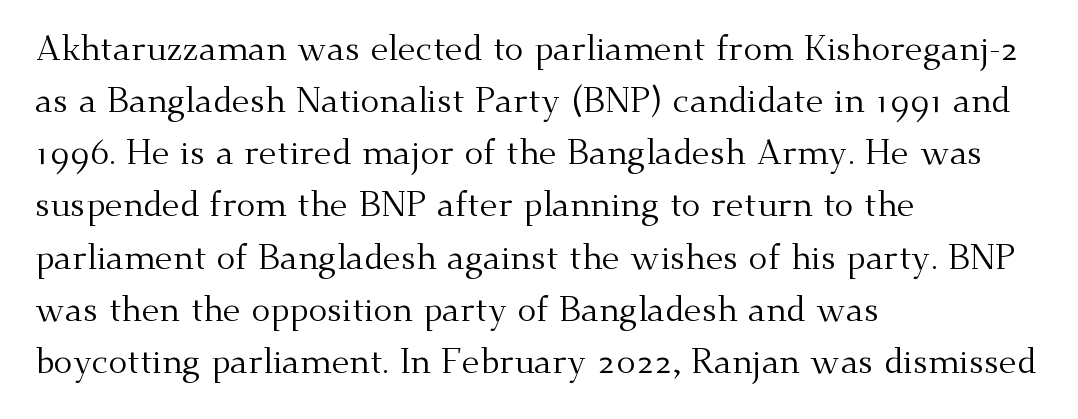
{"serif": "yes", "italic": "no", "bold": "no", "weight": "regular", "width": "normal", "stroke_contrast": "medium", "x_height": "small", "monospaced": "no", "underline": "no", "align": "left", "line_spacing": "normal", "line_spacing_ratio": 1.49, "letter_spacing": "normal", "letter_spacing_em": 0.0, "glyph_px": 35}
